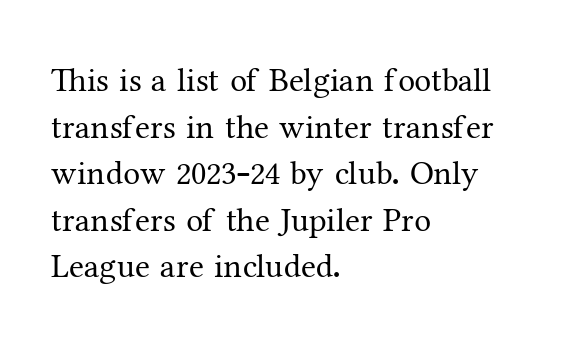
{"serif": "yes", "italic": "no", "bold": "no", "weight": "regular", "width": "normal", "stroke_contrast": "medium", "x_height": "medium", "monospaced": "no", "underline": "no", "align": "left", "line_spacing": "normal", "line_spacing_ratio": 1.37, "letter_spacing": "normal", "letter_spacing_em": 0.0, "glyph_px": 34}
